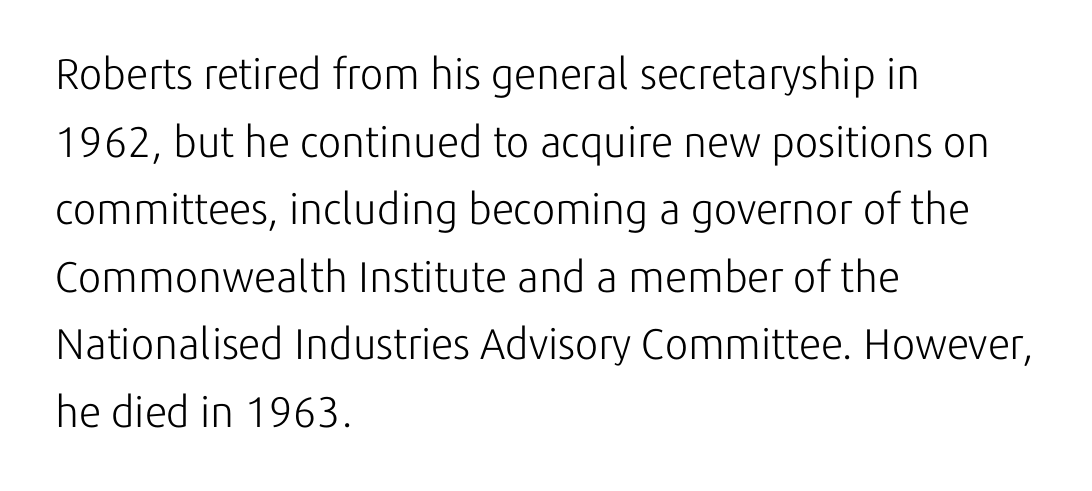
Q: Is the text bold? A: No.
Q: Is the text italic (slanted)? A: No, it is upright.
Q: Is the typeface a serif or a sans-serif typeface? A: Sans-serif.
Q: Is the text underlined? A: No.
Q: How is the paragraph aligned? A: Left-aligned.
Q: Is the spacing between letters normal or unusually wide? A: Normal.
Q: Is the spacing between lines tight, normal or loose? A: Normal.
Q: Width (condensed, normal, or wide)? A: Normal.
Q: Stroke contrast? A: Low.
Q: x-height? A: Medium.
Q: Monospaced? A: No.
